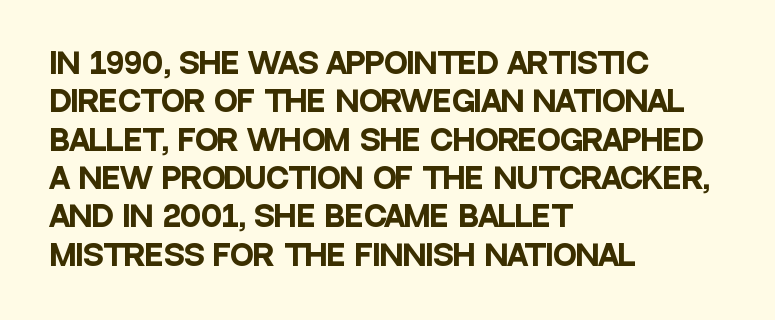
The image shows 28 px heavy, condensed sans-serif type, upright; set left-aligned, normal line spacing (1.37x), normal letter spacing, not underlined; low stroke contrast and a large x-height.
